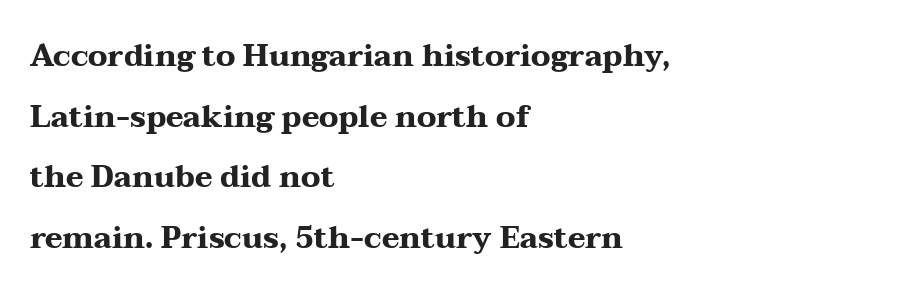
Q: Is the text bold? A: Yes.
Q: Is the text italic (slanted)? A: No, it is upright.
Q: Is the typeface a serif or a sans-serif typeface? A: Serif.
Q: Is the text underlined? A: No.
Q: How is the paragraph aligned? A: Left-aligned.
Q: Is the spacing between letters normal or unusually wide? A: Normal.
Q: Is the spacing between lines tight, normal or loose? A: Loose.
Q: Width (condensed, normal, or wide)? A: Wide.
Q: Stroke contrast? A: Medium.
Q: x-height? A: Medium.
Q: Monospaced? A: No.
